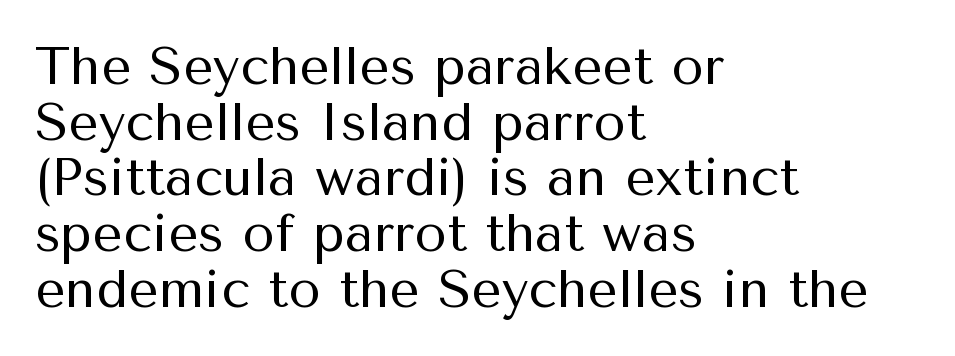
Q: Is the text bold? A: No.
Q: Is the text italic (slanted)? A: No, it is upright.
Q: Is the typeface a serif or a sans-serif typeface? A: Sans-serif.
Q: Is the text underlined? A: No.
Q: How is the paragraph aligned? A: Left-aligned.
Q: Is the spacing between letters normal or unusually wide? A: Normal.
Q: Is the spacing between lines tight, normal or loose? A: Tight.
Q: Width (condensed, normal, or wide)? A: Normal.
Q: Stroke contrast? A: Medium.
Q: x-height? A: Medium.
Q: Monospaced? A: No.
